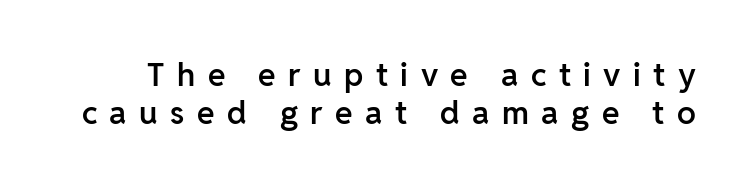
The image shows 32 px semibold sans-serif type, upright; set line spacing 1.2x, unusually wide letter spacing (+0.39 em), not underlined; low stroke contrast and a medium x-height.
